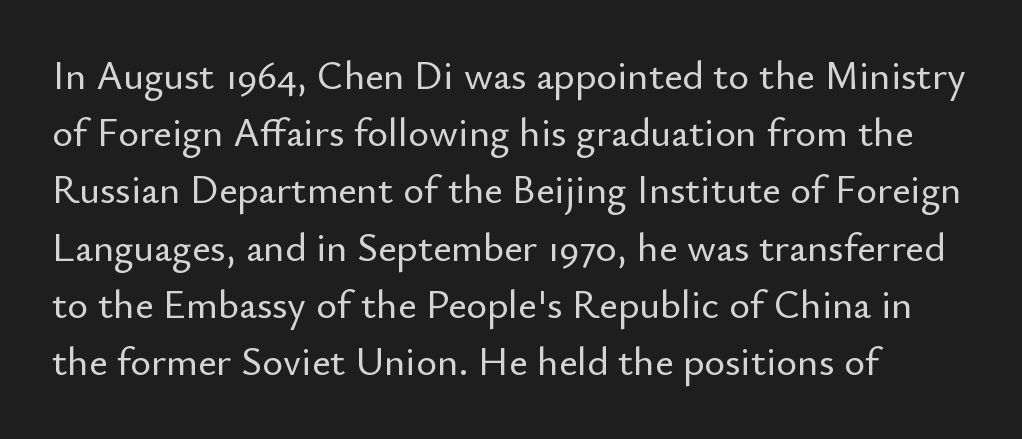
The image shows 40 px sans-serif type, upright; set normal line spacing (1.43x), normal letter spacing, not underlined; low stroke contrast and a small x-height.
